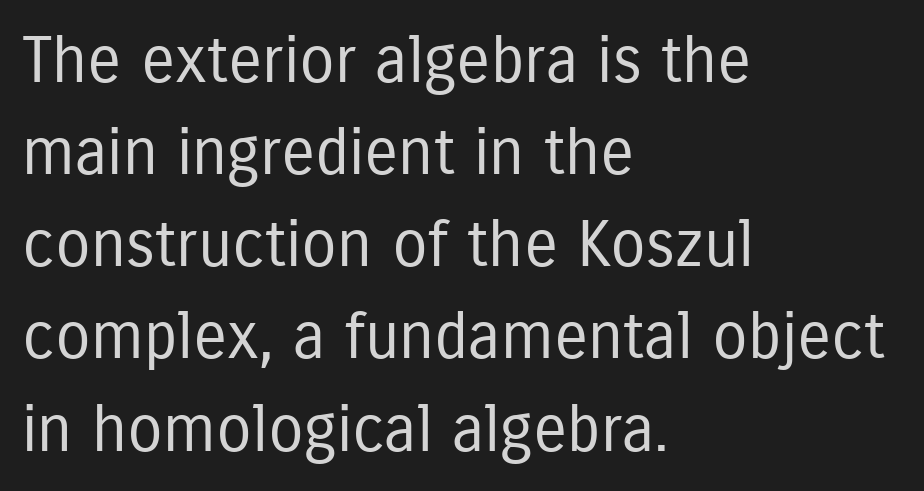
{"serif": "no", "italic": "no", "bold": "no", "weight": "regular", "width": "condensed", "stroke_contrast": "low", "x_height": "medium", "monospaced": "no", "underline": "no", "align": "left", "line_spacing": "normal", "line_spacing_ratio": 1.44, "letter_spacing": "normal", "letter_spacing_em": 0.0, "glyph_px": 64}
